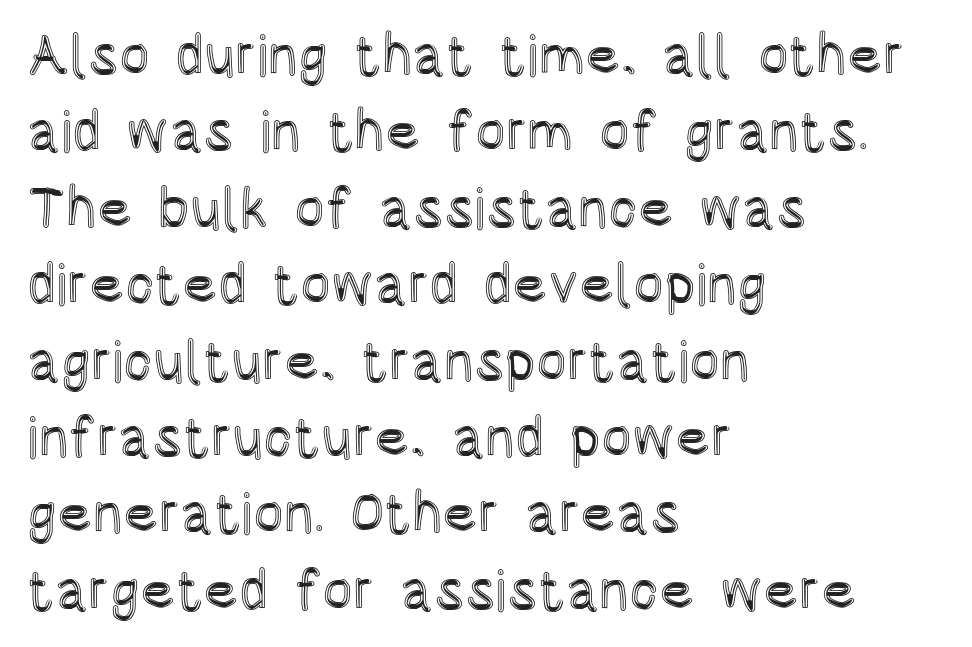
Q: Is the text italic (slanted)? A: No, it is upright.
Q: Is the text underlined? A: No.
Q: How is the paragraph aligned? A: Left-aligned.
Q: Is the spacing between letters normal or unusually wide? A: Normal.
Q: Is the spacing between lines tight, normal or loose? A: Normal.
Q: Width (condensed, normal, or wide)? A: Condensed.
Q: x-height? A: Large.
Q: Monospaced? A: No.
